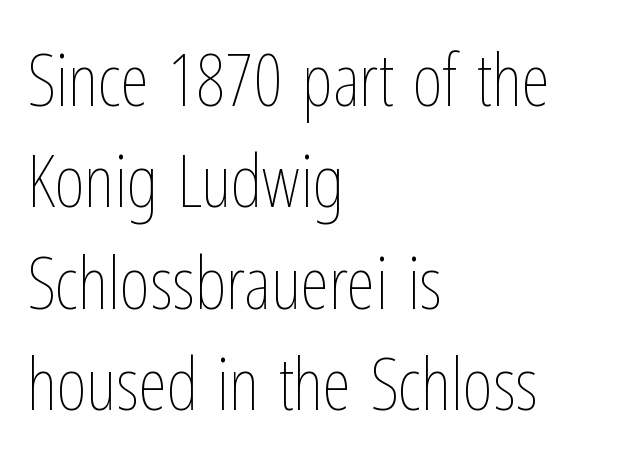
Q: Is the text bold? A: No.
Q: Is the text italic (slanted)? A: No, it is upright.
Q: Is the text underlined? A: No.
Q: How is the paragraph aligned? A: Left-aligned.
Q: Is the spacing between letters normal or unusually wide? A: Normal.
Q: Is the spacing between lines tight, normal or loose? A: Normal.
Q: Width (condensed, normal, or wide)? A: Condensed.
Q: Stroke contrast? A: Low.
Q: x-height? A: Medium.
Q: Monospaced? A: No.
